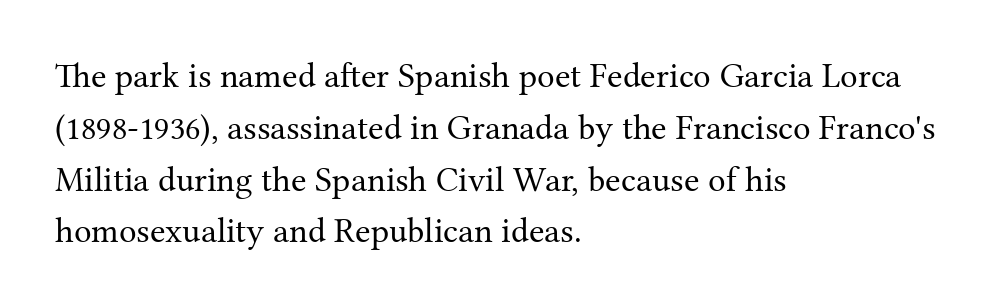
Q: Is the text bold? A: No.
Q: Is the text italic (slanted)? A: No, it is upright.
Q: Is the typeface a serif or a sans-serif typeface? A: Serif.
Q: Is the text underlined? A: No.
Q: How is the paragraph aligned? A: Left-aligned.
Q: Is the spacing between letters normal or unusually wide? A: Normal.
Q: Is the spacing between lines tight, normal or loose? A: Normal.
Q: Width (condensed, normal, or wide)? A: Normal.
Q: Stroke contrast? A: Medium.
Q: x-height? A: Medium.
Q: Monospaced? A: No.
